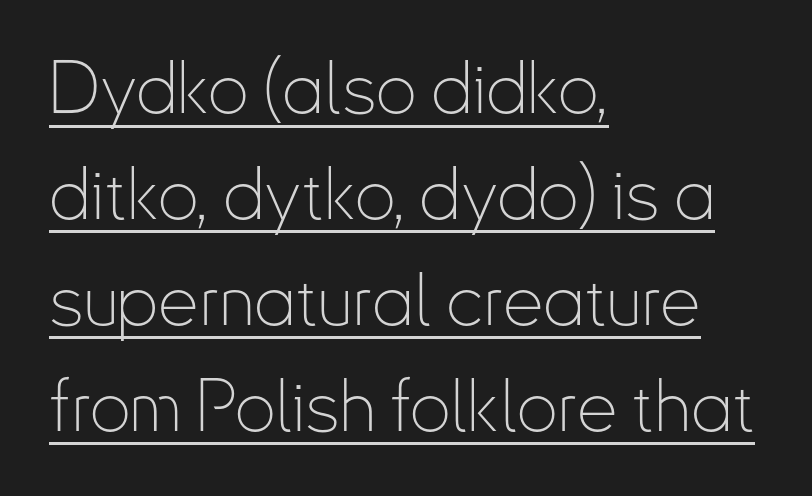
Q: Is the text bold? A: No.
Q: Is the text italic (slanted)? A: No, it is upright.
Q: Is the typeface a serif or a sans-serif typeface? A: Sans-serif.
Q: Is the text underlined? A: Yes.
Q: How is the paragraph aligned? A: Left-aligned.
Q: Is the spacing between letters normal or unusually wide? A: Normal.
Q: Is the spacing between lines tight, normal or loose? A: Normal.
Q: Width (condensed, normal, or wide)? A: Condensed.
Q: Stroke contrast? A: Low.
Q: x-height? A: Small.
Q: Monospaced? A: No.
